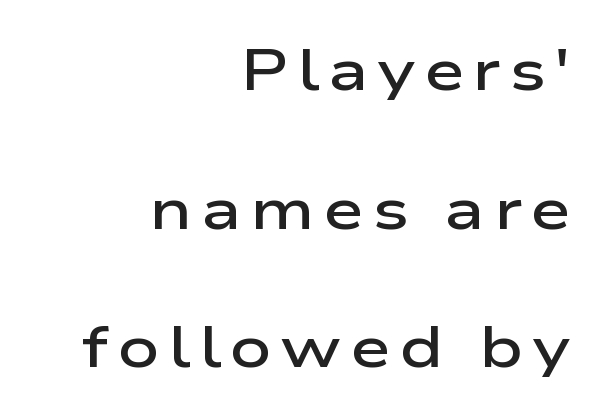
Q: Is the text bold? A: Semi-bold.
Q: Is the text italic (slanted)? A: No, it is upright.
Q: Is the typeface a serif or a sans-serif typeface? A: Sans-serif.
Q: Is the text underlined? A: No.
Q: How is the paragraph aligned? A: Right-aligned.
Q: Is the spacing between lines tight, normal or loose? A: Loose.
Q: Width (condensed, normal, or wide)? A: Wide.
Q: Stroke contrast? A: Low.
Q: x-height? A: Medium.
Q: Monospaced? A: No.
